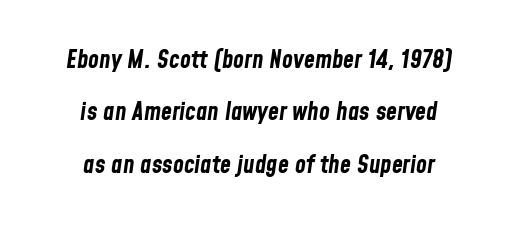
The image shows 25 px bold type, italic (leaning right); set centered, loose line spacing (2.1x), normal letter spacing, not underlined.
